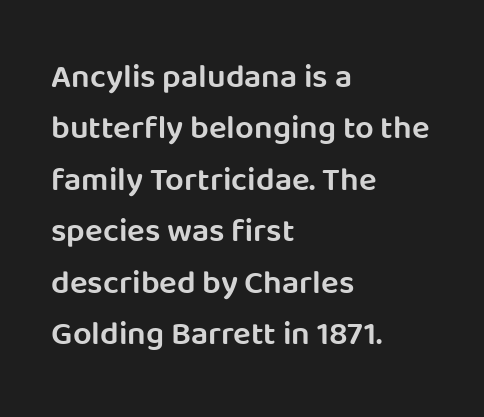
Weight check: semibold — heavier than regular, not quite bold. In CSS terms this would be text-align: left. These lines keep a tight, regular rhythm from letter to letter. A clean baseline with only descenders dipping below it.
